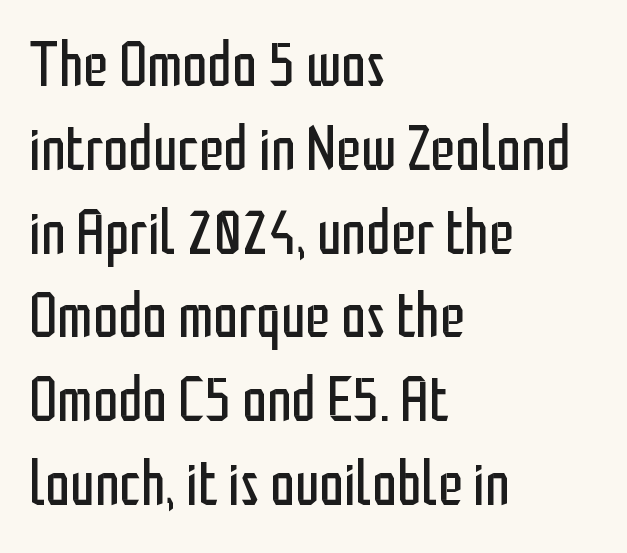
Observe the absence of serifs on each vertical stroke in this sample. No heavy texture on the line: the type isn't bold. The passage shown has conventional tracking throughout. Looks like regular typesetting: each glyph gets only the width it needs.
